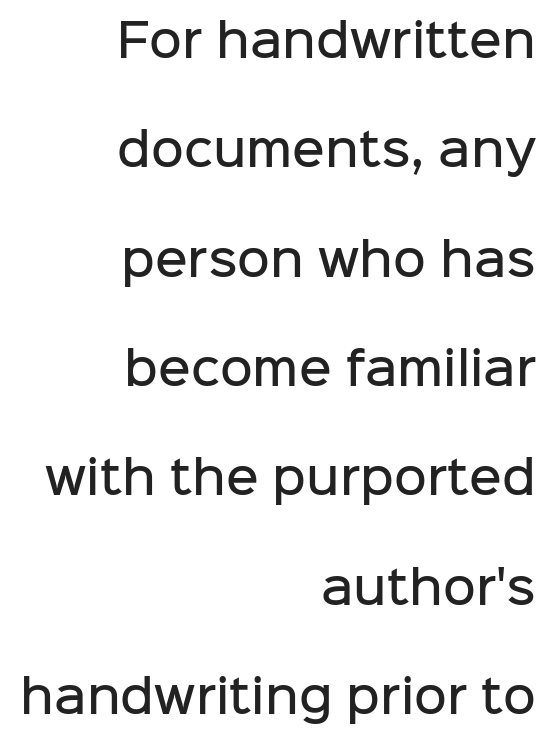
The image shows 45 px semibold sans-serif type, upright; set right-aligned, loose line spacing (2.43x), normal letter spacing, not underlined; low stroke contrast and a medium x-height.
